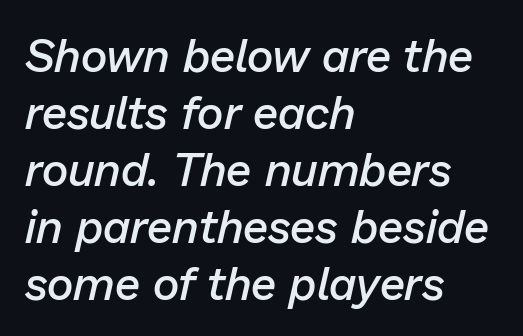
Alignment: flush left. Letter spacing: default. Character widths vary here, with narrow letters taking less room than wide ones. The sample has been set in demibold, a notch under bold. Descenders are the only things crossing below the line.
